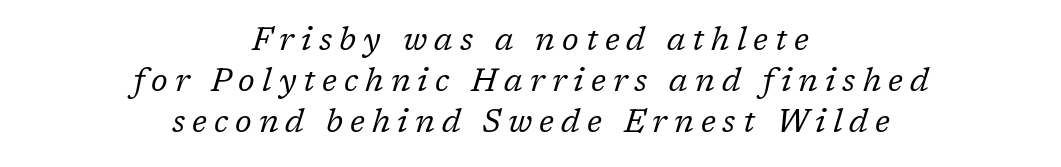
The image shows 32 px regular-weight serif type, italic (leaning right); set centered, normal line spacing (1.28x), unusually wide letter spacing (+0.22 em), not underlined; low stroke contrast and a medium x-height.
